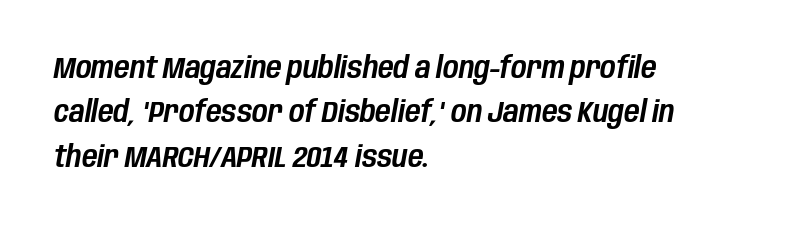
The image shows 30 px condensed type, italic (leaning right); set left-aligned, normal line spacing (1.48x), normal letter spacing, not underlined; low stroke contrast and a large x-height.
